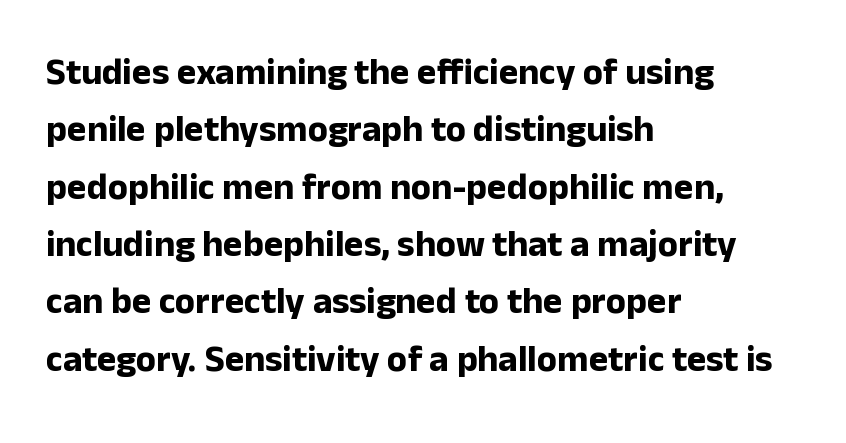
{"serif": "no", "italic": "no", "bold": "yes", "weight": "bold", "width": "normal", "stroke_contrast": "low", "x_height": "medium", "monospaced": "no", "underline": "no", "align": "left", "line_spacing": "normal", "line_spacing_ratio": 1.55, "letter_spacing": "normal", "letter_spacing_em": 0.0, "glyph_px": 37}
